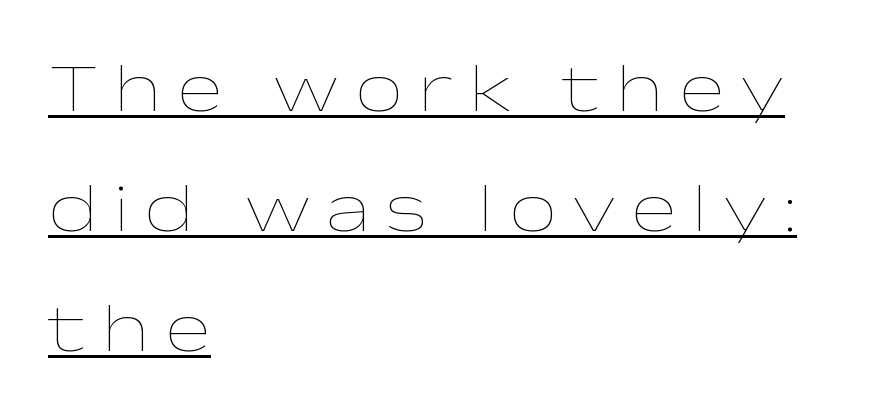
The passage shown is typed in a proportional face where columns would drift. This is the regular roman posture of the typeface. There is plenty of visible air inserted between adjacent glyphs. These lines are set flush left with a ragged right edge.
